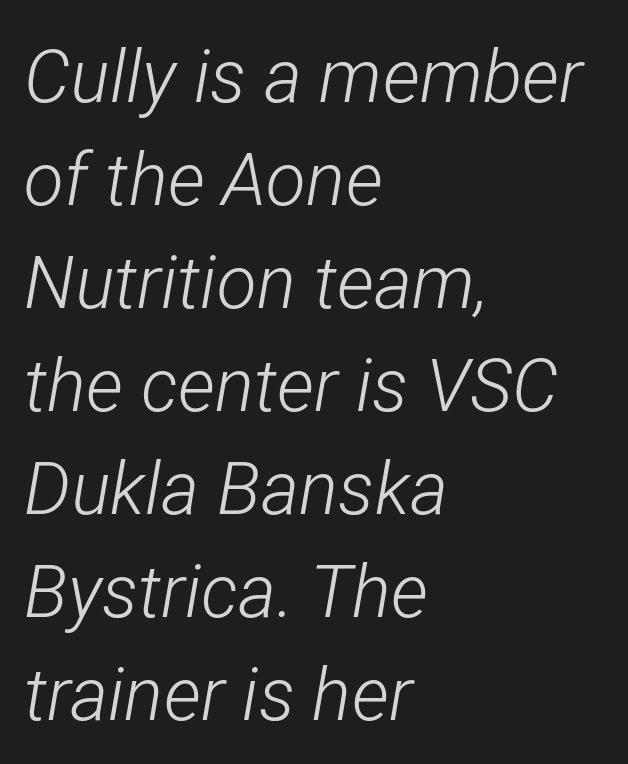
Q: Is the text bold? A: No.
Q: Is the text italic (slanted)? A: Yes, it leans right by about 12 degrees.
Q: Is the text underlined? A: No.
Q: How is the paragraph aligned? A: Left-aligned.
Q: Is the spacing between letters normal or unusually wide? A: Normal.
Q: Is the spacing between lines tight, normal or loose? A: Normal.
Q: Width (condensed, normal, or wide)? A: Condensed.
Q: Stroke contrast? A: Low.
Q: x-height? A: Medium.
Q: Monospaced? A: No.
